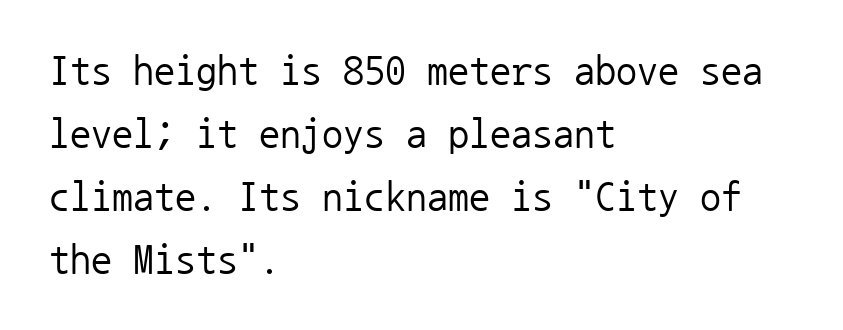
The passage shown is typed in a monospace face where columns stay perfectly aligned. This rendering employs a face without finishing strokes, i.e., a sans-serif. Tall strokes in this sample are plumb rather than angled. Horizontal alignment here is leftward, the default for most running prose. The letterforms sit shoulder to shoulder at normal distance.
